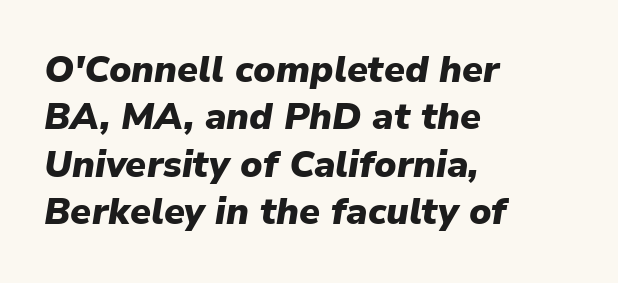
In terms of posture, this sample is oblique. The passage shown is typed in a proportional face where columns would drift. Where is the straight margin? On the left. Notice how descenders clear the ascenders below comfortably — that's standard leading.
